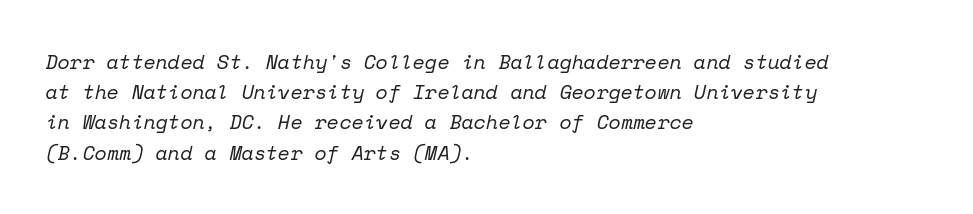
Has an underline been added? It has not. Stroke mass is kept to a normal reading level or below. Observe the lean: these are italic letterforms. Each word holds together tightly as a unit, with standard inter-letter gaps. The typesetter chose a ragged-right arrangement here. The rendering uses a moderate line-height, typical for paragraphs.
